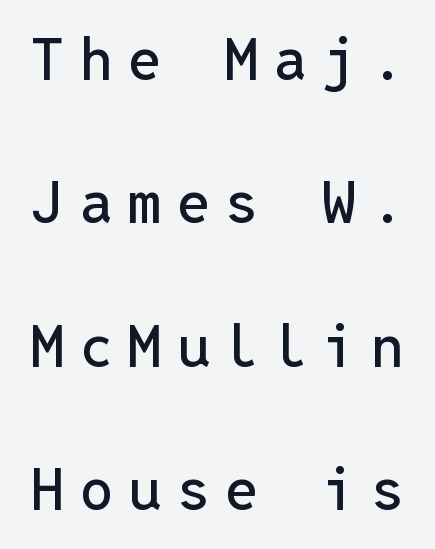
Is this a fixed-width face? Yes — each glyph sits in an identical cell. Notice how the stems are strictly vertical — no italics here. The designer dialed line spacing up above the default. This rendering widens character spacing well past its baseline value.
